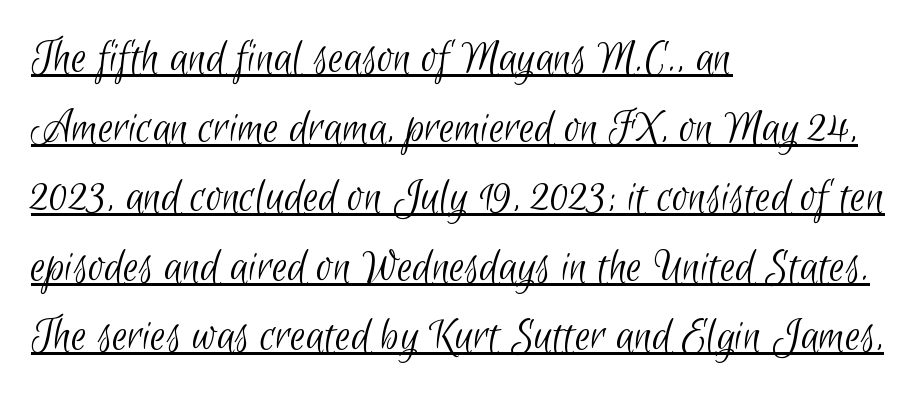
Q: Is the text bold? A: No.
Q: Is the typeface a serif or a sans-serif typeface? A: Sans-serif.
Q: Is the text underlined? A: Yes.
Q: How is the paragraph aligned? A: Left-aligned.
Q: Is the spacing between letters normal or unusually wide? A: Normal.
Q: Is the spacing between lines tight, normal or loose? A: Normal.
Q: Width (condensed, normal, or wide)? A: Condensed.
Q: Stroke contrast? A: Low.
Q: x-height? A: Small.
Q: Monospaced? A: No.
